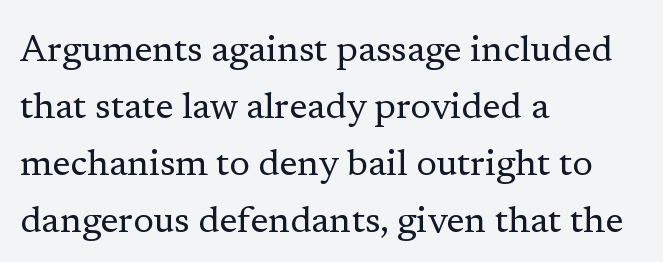
Nothing unusual about the tracking: characters are spaced as the font intends. Horizontally, the lines are justified to the leading edge only. These lines are composed in type with serifs. The space beneath each line is pristine and unruled. These lines sit exactly where default settings would place them. Do the characters align in a grid? No, the font is proportional.
